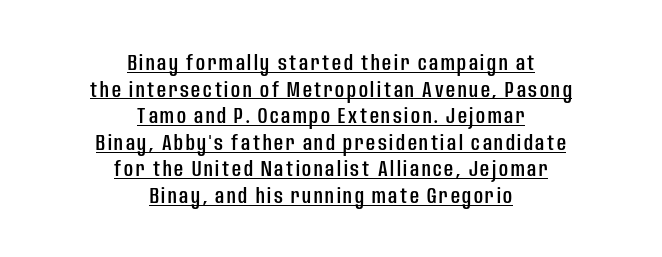
{"italic": "no", "underline": "yes", "align": "center", "line_spacing_ratio": 1.21, "glyph_px": 22}
